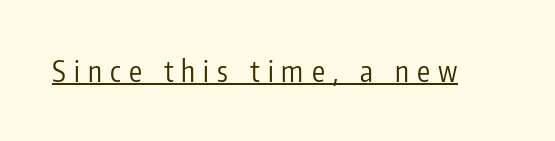
Q: Is the text bold? A: No.
Q: Is the text italic (slanted)? A: No, it is upright.
Q: Is the typeface a serif or a sans-serif typeface? A: Sans-serif.
Q: Is the text underlined? A: Yes.
Q: Is the spacing between letters normal or unusually wide? A: Unusually wide.
Q: Width (condensed, normal, or wide)? A: Condensed.
Q: Stroke contrast? A: Low.
Q: x-height? A: Medium.
Q: Monospaced? A: No.
